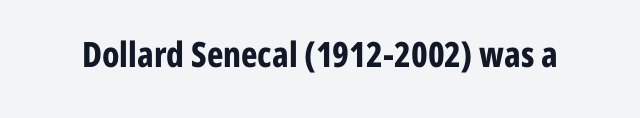
No feet cap the strokes, marking this as sans-serif type. The space directly below the letters is spotless. Notice how the stems are strictly vertical — no italics here. This is heavy type, rendered in bold. The passage shown is typed in a proportional face where columns would drift. The letters sit at their default tracking, neither squeezed nor spread.
